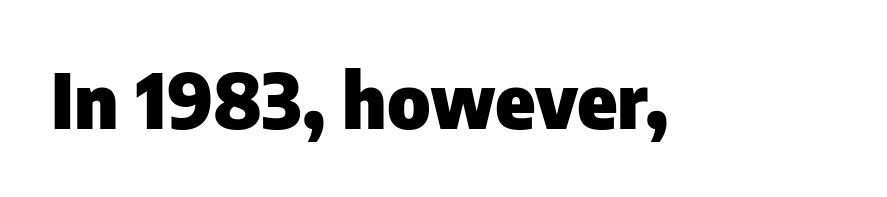
{"serif": "no", "italic": "no", "bold": "yes", "weight": "heavy", "width": "normal", "stroke_contrast": "low", "x_height": "medium", "monospaced": "no", "underline": "no", "letter_spacing": "normal", "letter_spacing_em": 0.0, "glyph_px": 75}
